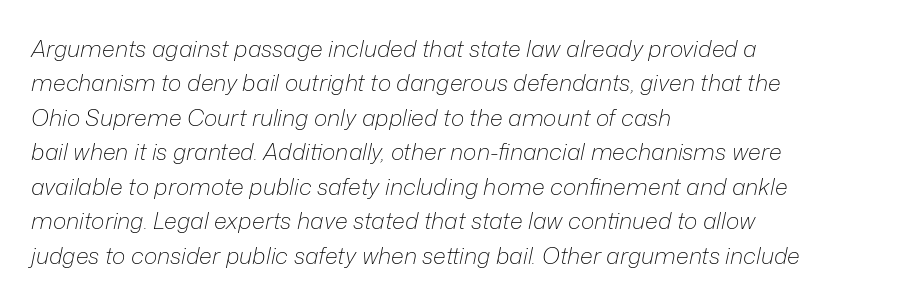
{"italic": "yes", "lean": "right", "slant_degrees": 12, "bold": "no", "underline": "no", "align": "left", "line_spacing": "normal", "line_spacing_ratio": 1.5, "letter_spacing": "normal", "letter_spacing_em": 0.0, "glyph_px": 23}
